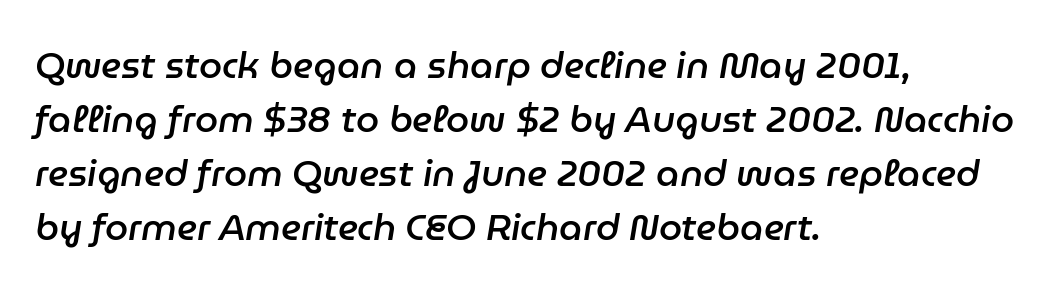
The passage shown is typed in a proportional face where columns would drift. Letters rest on an invisible, unmarked baseline. Notice how the passage keeps a crisp vertical edge on the left only. Strokes here are thickened, but only to semibold level. Looking at the ascenders, they clearly lean. Whoever set this chose a conventional vertical rhythm.
